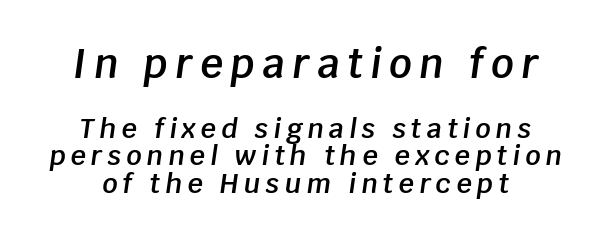
Q: Is the text bold? A: Semi-bold.
Q: Is the text italic (slanted)? A: Yes, it leans right by about 8 degrees.
Q: Is the text underlined? A: No.
Q: How is the paragraph aligned? A: Centered.
Q: Is the spacing between lines tight, normal or loose? A: Tight.
Q: Which block of text is set in a larger size, the first (top) or the second (bottom)? A: The first (top) one.
Q: Width (condensed, normal, or wide)? A: Normal.
Q: Stroke contrast? A: Low.
Q: x-height? A: Large.
Q: Monospaced? A: No.
